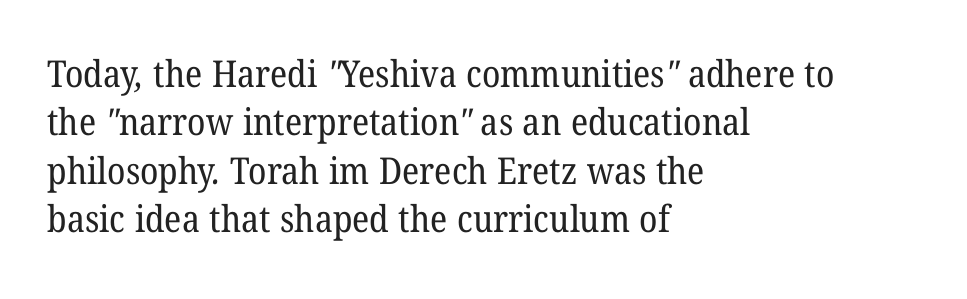
Q: Is the text bold? A: No.
Q: Is the typeface a serif or a sans-serif typeface? A: Serif.
Q: Is the text underlined? A: No.
Q: How is the paragraph aligned? A: Left-aligned.
Q: Is the spacing between letters normal or unusually wide? A: Normal.
Q: Is the spacing between lines tight, normal or loose? A: Normal.
Q: Width (condensed, normal, or wide)? A: Normal.
Q: Stroke contrast? A: Low.
Q: x-height? A: Medium.
Q: Monospaced? A: No.
